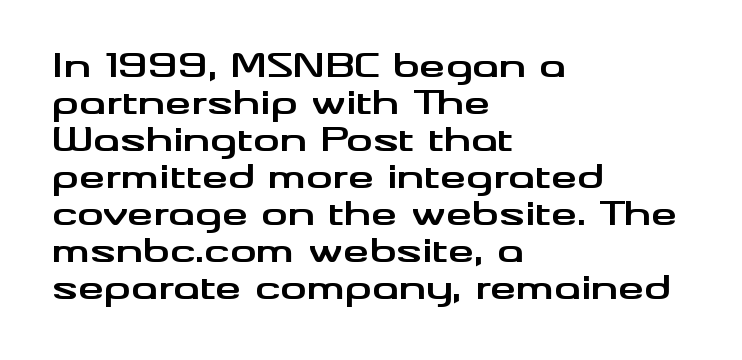
Q: Is the text bold? A: Yes.
Q: Is the text italic (slanted)? A: No, it is upright.
Q: Is the typeface a serif or a sans-serif typeface? A: Sans-serif.
Q: Is the text underlined? A: No.
Q: How is the paragraph aligned? A: Left-aligned.
Q: Is the spacing between letters normal or unusually wide? A: Normal.
Q: Is the spacing between lines tight, normal or loose? A: Tight.
Q: Width (condensed, normal, or wide)? A: Wide.
Q: Stroke contrast? A: Medium.
Q: x-height? A: Small.
Q: Monospaced? A: No.
